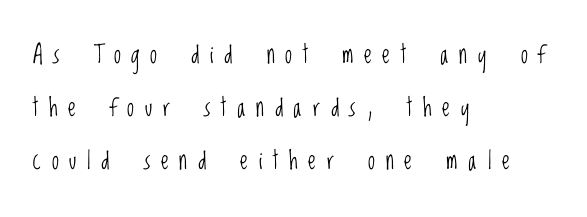
{"italic": "no", "bold": "no", "underline": "no", "align": "left", "line_spacing": "loose", "line_spacing_ratio": 2.13, "letter_spacing": "wide", "letter_spacing_em": 0.43, "glyph_px": 25}
